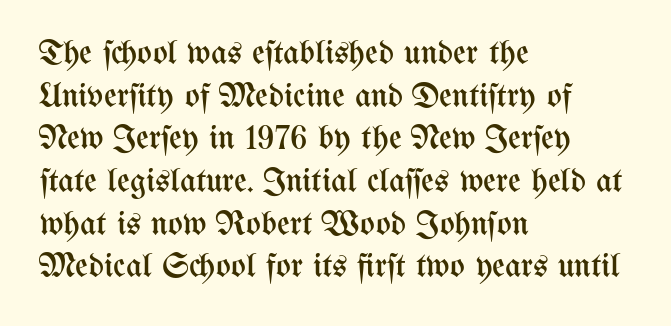
{"italic": "no", "bold": "no", "weight": "regular", "width": "condensed", "stroke_contrast": "medium", "x_height": "medium", "monospaced": "no", "underline": "no", "align": "left", "line_spacing_ratio": 1.22, "letter_spacing": "normal", "letter_spacing_em": 0.0, "glyph_px": 35}
